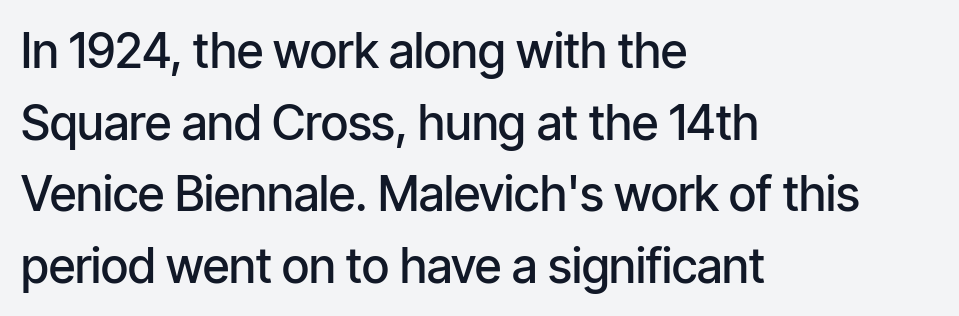
Underline: absent. A bit beefed up — I'd call it semibold rather than bold. There is no visible air inserted between adjacent glyphs. The rows are spaced the way most documents space them. This sample has the flowing, uneven cadence of proportional lettering.
